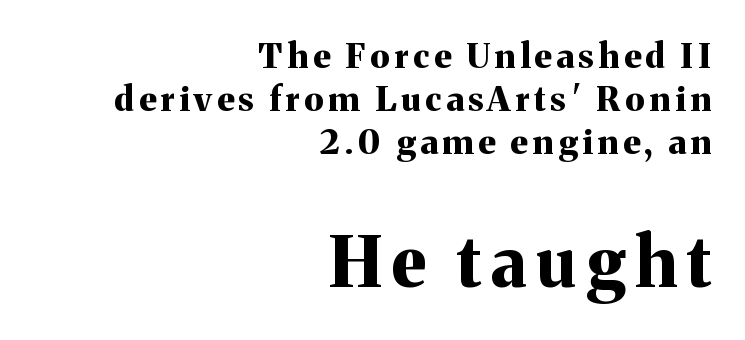
Q: Is the text bold? A: Yes.
Q: Is the text italic (slanted)? A: No, it is upright.
Q: Is the typeface a serif or a sans-serif typeface? A: Serif.
Q: Is the text underlined? A: No.
Q: How is the paragraph aligned? A: Right-aligned.
Q: Is the spacing between lines tight, normal or loose? A: Normal.
Q: Which block of text is set in a larger size, the first (top) or the second (bottom)? A: The second (bottom) one.
Q: Width (condensed, normal, or wide)? A: Normal.
Q: Stroke contrast? A: Medium.
Q: x-height? A: Medium.
Q: Monospaced? A: No.
